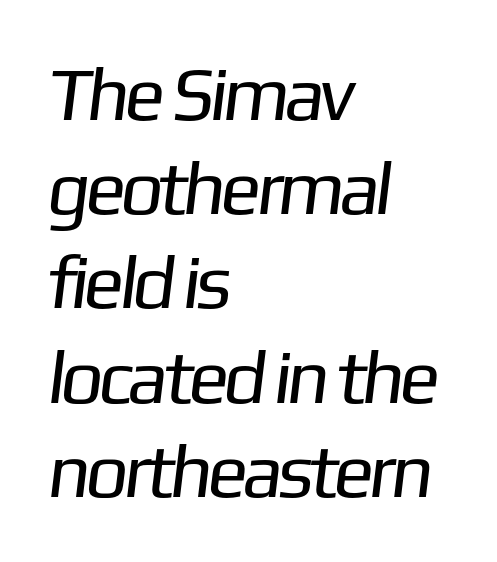
The letters look calm and open, with moderate or lighter stems. The lines in this sample share a left origin and differ only in where they stop. Regarding serifs, this sample does without them. Descender tails drop into unmarked territory.
